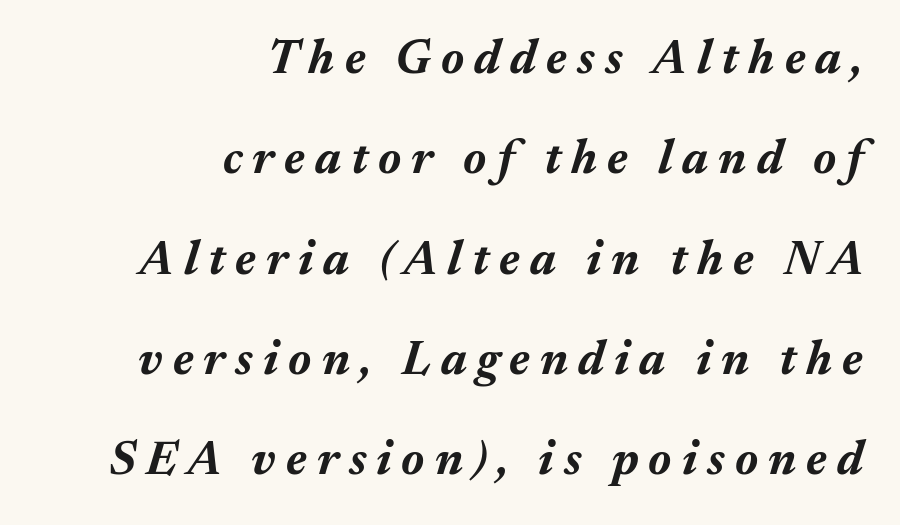
The vertical gap from one line to the next is large. An italicized treatment has been applied to the whole sample. The rag falls on the left side of this text block. The font is running at its bold setting. The type is letterspaced generously, with wide tracking. A bare baseline throughout the passage.
